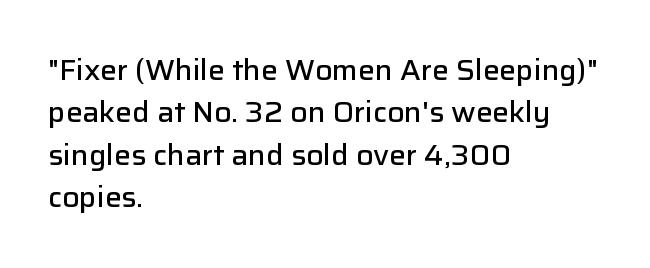
How are the letters spaced? Ordinarily, with no added tracking. This rendering features lettering with no underline. Note the varied advance widths — an 'i' is clearly narrower than an 'm'. These lines were composed using upright roman letters. A semibold gives these letters moderate extra thickness, short of bold.
